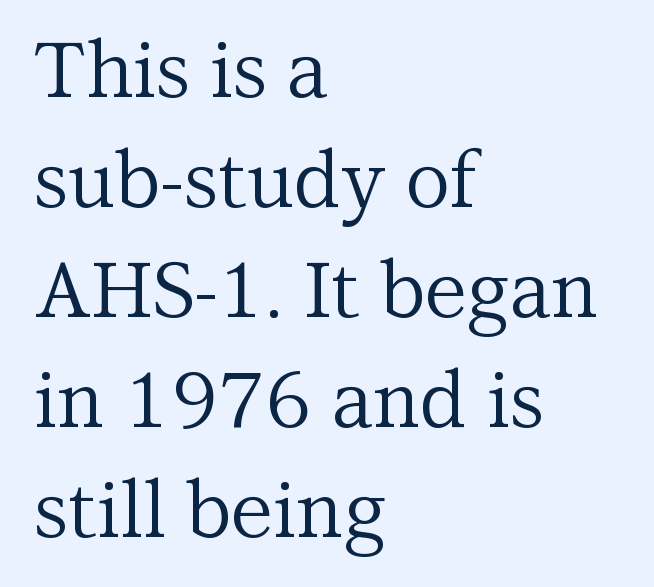
The image shows 78 px regular-weight serif type, upright; set left-aligned, normal line spacing (1.41x), normal letter spacing, not underlined; medium stroke contrast and a medium x-height.
